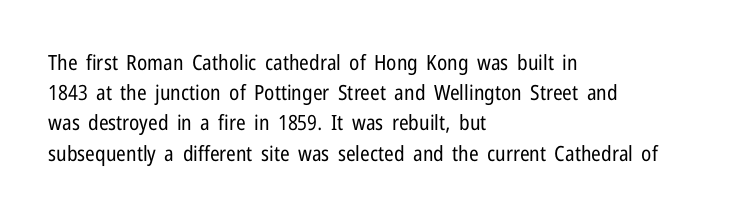
Regarding leading, the lines here are spaced in the standard way. Underline: absent. A classic flush-left, rag-right setting is used for this passage. Every character sits straight up, as roman type does.
